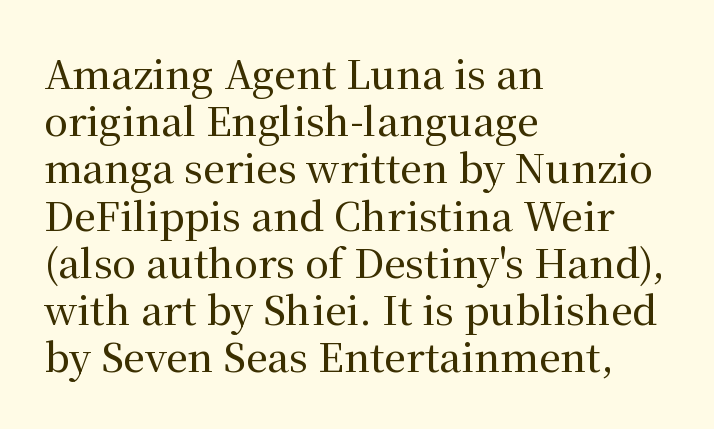
Q: Is the text italic (slanted)? A: No, it is upright.
Q: Is the typeface a serif or a sans-serif typeface? A: Serif.
Q: Is the text underlined? A: No.
Q: How is the paragraph aligned? A: Left-aligned.
Q: Is the spacing between letters normal or unusually wide? A: Normal.
Q: Width (condensed, normal, or wide)? A: Normal.
Q: Stroke contrast? A: Medium.
Q: x-height? A: Medium.
Q: Monospaced? A: No.
